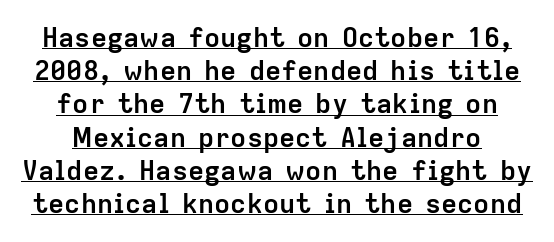
In designer terms, the underline attribute is active on this setting. You'd pick this weight for a headline — it's a proper bold. What stands out about the letter spacing? Nothing — it is the standard amount. The font's upright variant was chosen for this text.
